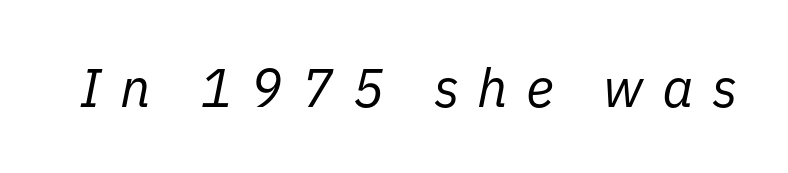
A quiet, ordinary-to-light weight characterises the typeface. An italicized treatment has been applied to the whole sample. Quick note: underline off. Display-style spreading of the glyphs; the letterfit is very open. A typesetter would call this proportional, since set widths differ per character.
